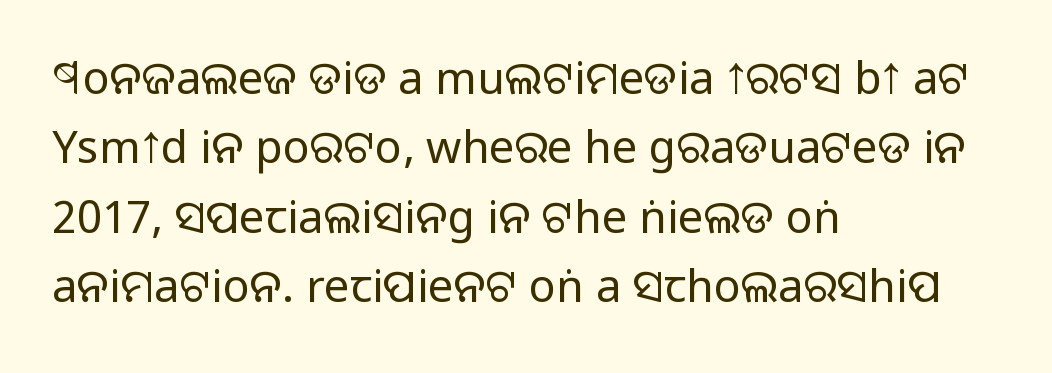
The image shows 45 px regular-weight sans-serif type, upright; set left-aligned, normal line spacing (1.54x), normal letter spacing, not underlined; low stroke contrast and a large x-height.
